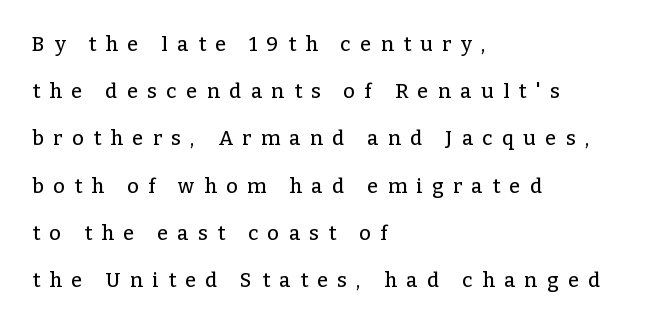
Words float on clear page, feet unadorned. Typeset ragged right — the left edge is the straight one. Substantial extra tracking has been applied to these lines. Every stem runs plumb, perpendicular to the baseline.
